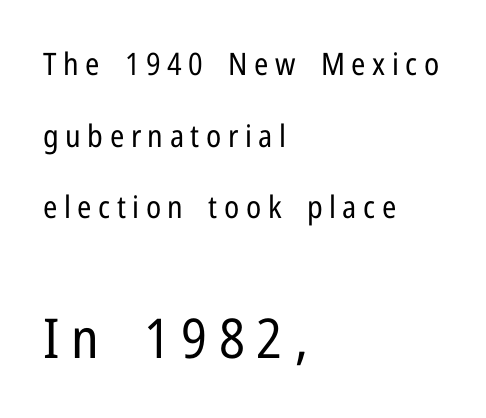
The image shows 55 px regular-weight, condensed sans-serif type, upright; set left-aligned, loose line spacing (2.31x), unusually wide letter spacing (+0.21 em), not underlined; the second (bottom) block is 1.77x larger; low stroke contrast and a medium x-height.
